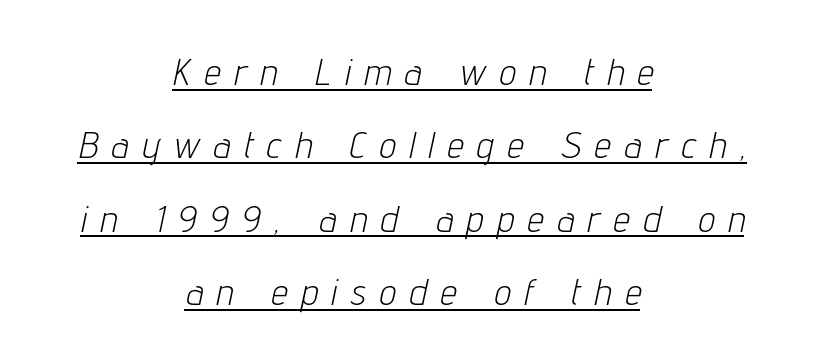
The image shows 37 px light, condensed type, italic (leaning right); set centered, loose line spacing (1.98x), unusually wide letter spacing (+0.38 em), underlined; low stroke contrast and a medium x-height.
